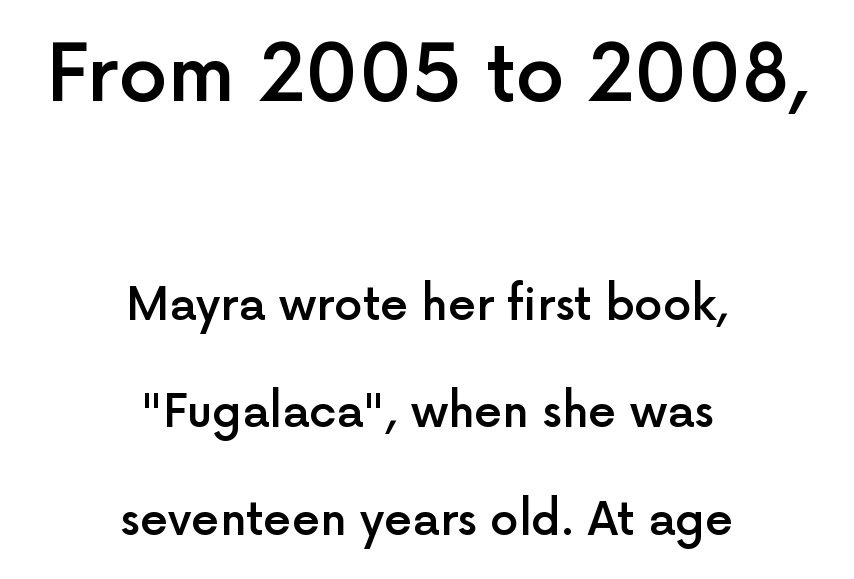
Compared with an ordinary text face, these strokes are moderately heavier — a semibold. The axis of the letterforms is exactly vertical. Leftover space on each line is divided equally before and after the words. These lines are rendered in a variable-pitch font.
